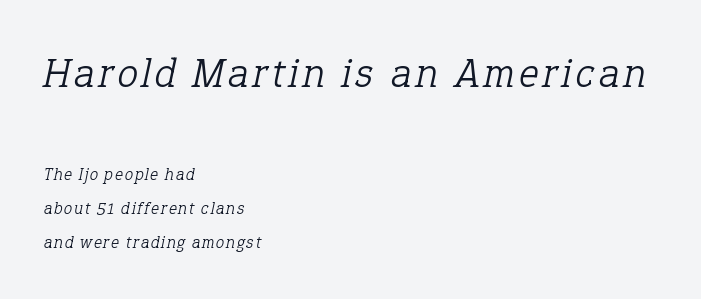
{"serif": "yes", "italic": "yes", "lean": "right", "slant_degrees": 12, "bold": "no", "weight": "light", "width": "normal", "stroke_contrast": "low", "x_height": "medium", "monospaced": "no", "underline": "no", "align": "left", "line_spacing": "loose", "line_spacing_ratio": 2.01, "larger_block": "first", "size_ratio": 2.47, "glyph_px": 42}
